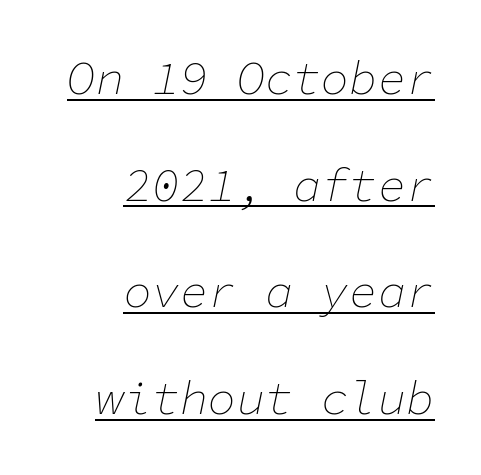
{"italic": "yes", "lean": "right", "slant_degrees": 11, "bold": "no", "weight": "thin", "width": "normal", "stroke_contrast": "low", "x_height": "medium", "monospaced": "yes", "underline": "yes", "align": "right", "line_spacing": "loose", "line_spacing_ratio": 2.27, "letter_spacing": "normal", "letter_spacing_em": 0.0, "glyph_px": 47}
